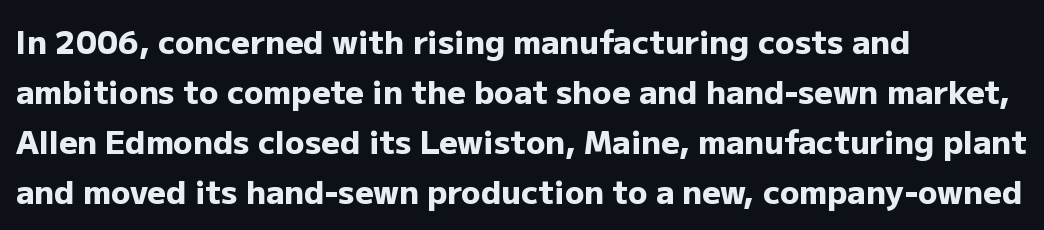
Q: Is the text bold? A: Yes.
Q: Is the text italic (slanted)? A: No, it is upright.
Q: Is the typeface a serif or a sans-serif typeface? A: Sans-serif.
Q: Is the text underlined? A: No.
Q: How is the paragraph aligned? A: Left-aligned.
Q: Is the spacing between letters normal or unusually wide? A: Normal.
Q: Is the spacing between lines tight, normal or loose? A: Normal.
Q: Width (condensed, normal, or wide)? A: Normal.
Q: Stroke contrast? A: Low.
Q: x-height? A: Medium.
Q: Monospaced? A: No.
